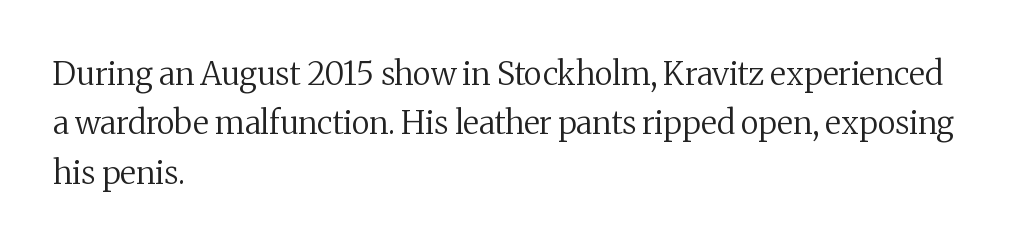
Q: Is the text bold? A: No.
Q: Is the text italic (slanted)? A: No, it is upright.
Q: Is the typeface a serif or a sans-serif typeface? A: Serif.
Q: Is the text underlined? A: No.
Q: How is the paragraph aligned? A: Left-aligned.
Q: Is the spacing between letters normal or unusually wide? A: Normal.
Q: Is the spacing between lines tight, normal or loose? A: Normal.
Q: Width (condensed, normal, or wide)? A: Normal.
Q: Stroke contrast? A: Medium.
Q: x-height? A: Medium.
Q: Monospaced? A: No.
